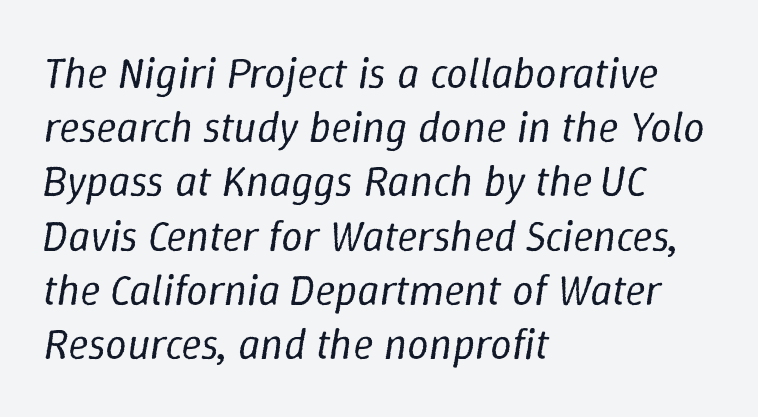
Heft: none added — not bold. These lines are rendered in a variable-pitch font. All the whitespace from short lines collects on the right. Notice how descenders clear the ascenders below comfortably — that's standard leading. The lettering tilts uniformly, giving the passage an italic look.
